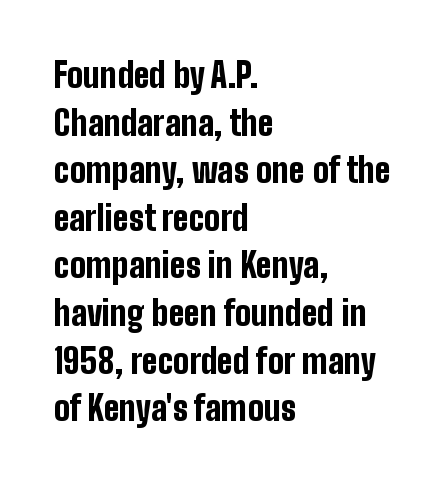
Check under the words: just untouched page. A typesetter would call this proportional, since set widths differ per character. A normal amount of white space separates one row of letters from the next. The font is running at its bold setting. Here the glyphs are tracked normally, forming tight word shapes. Nothing sits at the stroke ends, so this counts as sans-serif.
